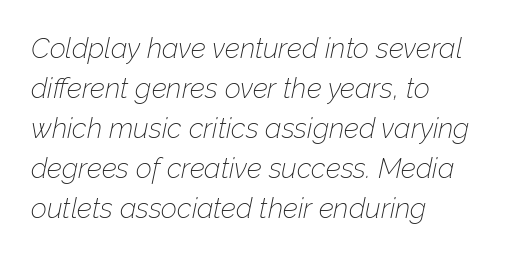
The image shows 28 px thin type, italic (leaning right); set left-aligned, normal line spacing (1.43x), normal letter spacing, not underlined; low stroke contrast and a medium x-height.
